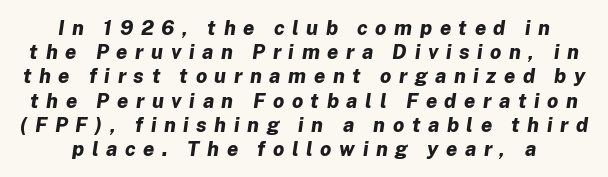
Descender tails drop into unmarked territory. Loose tracking; the words dissolve into strings of separated letters. Every letter is thick-stroked: bold, no question. Slanted lettering throughout.
